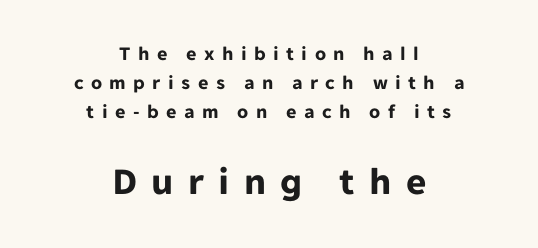
The image shows 39 px bold sans-serif type, upright; set centered, normal line spacing (1.46x), unusually wide letter spacing (+0.37 em), not underlined; the second (bottom) block is 1.95x larger; low stroke contrast and a medium x-height.
